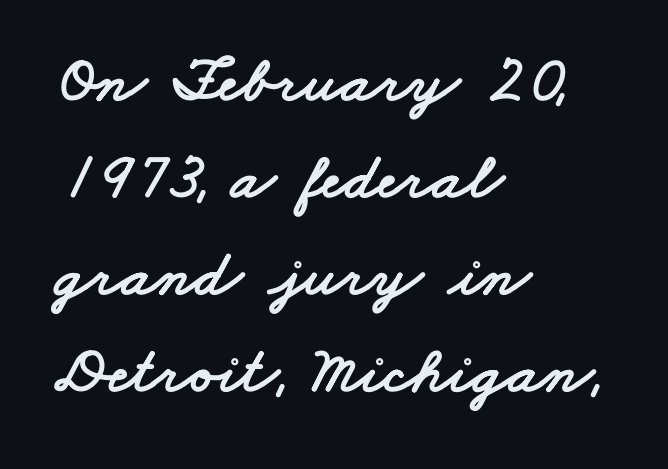
The image shows 66 px wide sans-serif type; set left-aligned, normal line spacing (1.47x), normal letter spacing, not underlined; low stroke contrast and a small x-height.
